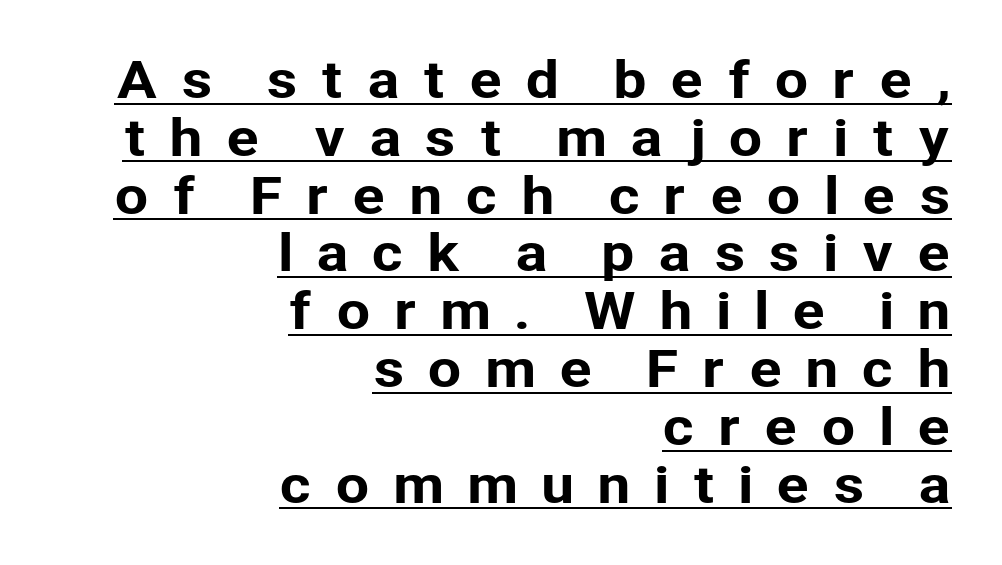
The image shows 49 px sans-serif type, upright; set right-aligned, line spacing 1.18x, unusually wide letter spacing (+0.46 em), underlined; low stroke contrast and a medium x-height.
